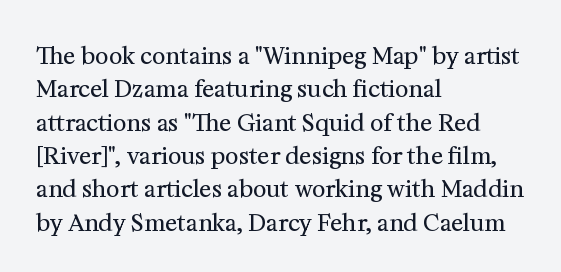
The image shows 23 px text type, upright; set left-aligned, normal line spacing (1.45x), normal letter spacing, not underlined.
